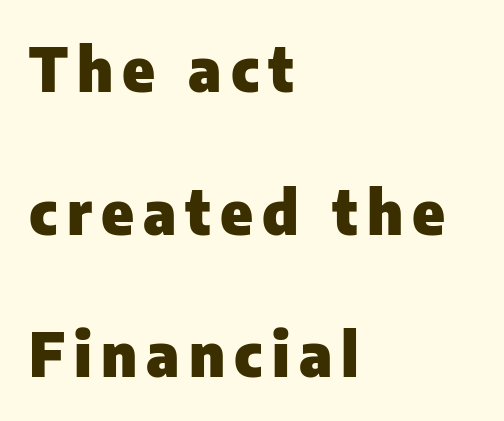
The typeface chosen for these lines omits serifs. Airy leading. Italic? Not at all — the glyphs are vertical. If you drew a ruler down the left edge, every line would touch it. Character widths vary here, with narrow letters taking less room than wide ones.
